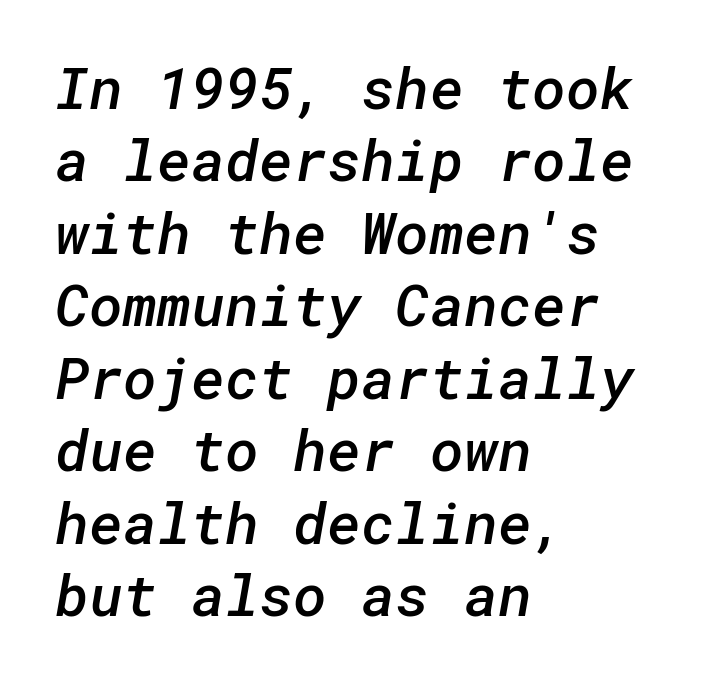
Q: Is the text bold? A: Semi-bold.
Q: Is the typeface a serif or a sans-serif typeface? A: Sans-serif.
Q: Is the text underlined? A: No.
Q: How is the paragraph aligned? A: Left-aligned.
Q: Is the spacing between letters normal or unusually wide? A: Normal.
Q: Is the spacing between lines tight, normal or loose? A: Normal.
Q: Width (condensed, normal, or wide)? A: Normal.
Q: Stroke contrast? A: Low.
Q: x-height? A: Medium.
